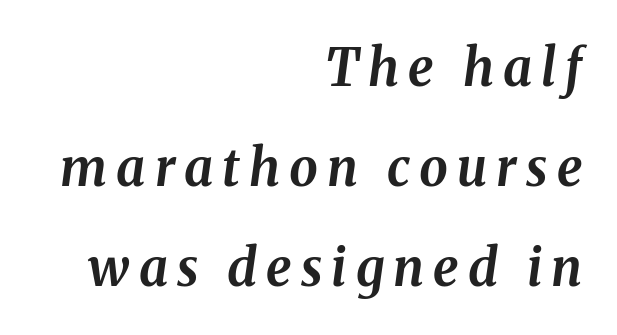
Q: Is the text bold? A: Yes.
Q: Is the text italic (slanted)? A: Yes, it leans right by about 8 degrees.
Q: Is the text underlined? A: No.
Q: How is the paragraph aligned? A: Right-aligned.
Q: Is the spacing between lines tight, normal or loose? A: Loose.
Q: Width (condensed, normal, or wide)? A: Normal.
Q: Stroke contrast? A: Medium.
Q: x-height? A: Medium.
Q: Monospaced? A: No.
